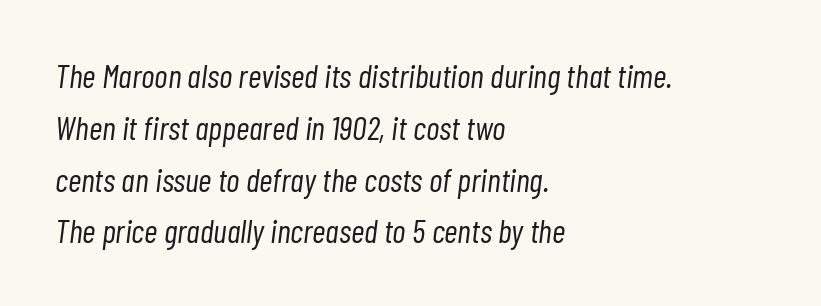
The image shows 33 px light, condensed type, italic (leaning right); set left-aligned, normal line spacing (1.57x), normal letter spacing, not underlined; low stroke contrast and a medium x-height.
